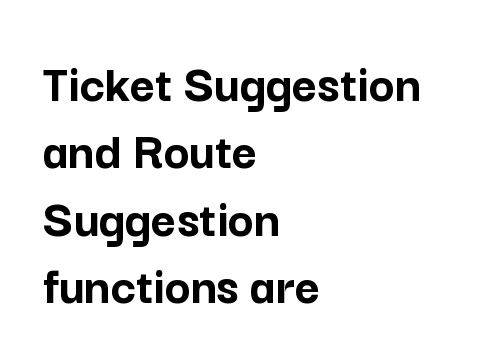
The image shows 54 px semibold sans-serif type, upright; set left-aligned, normal line spacing (1.25x), normal letter spacing, not underlined; low stroke contrast and a medium x-height.
